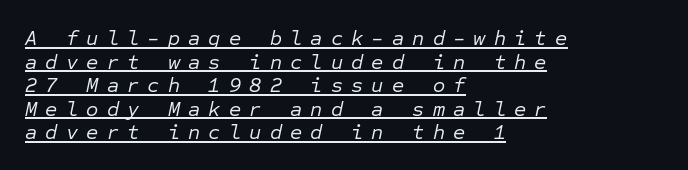
The image shows 21 px text type, italic (leaning right); set left-aligned, tight line spacing (1.12x), unusually wide letter spacing (+0.39 em), underlined.
